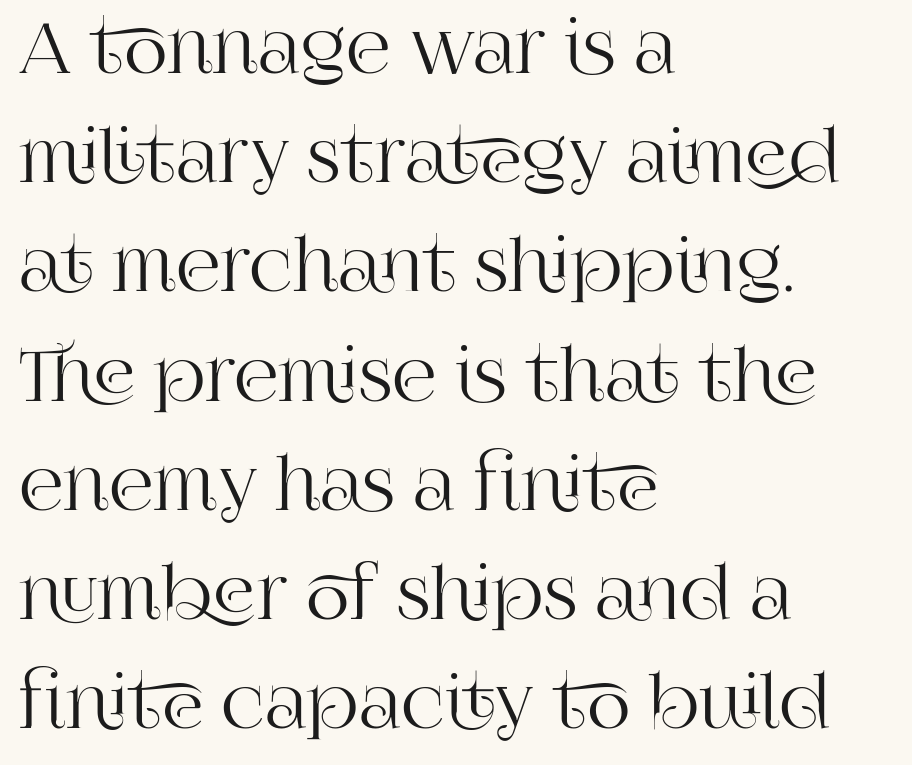
Q: Is the text italic (slanted)? A: No, it is upright.
Q: Is the typeface a serif or a sans-serif typeface? A: Serif.
Q: Is the text underlined? A: No.
Q: How is the paragraph aligned? A: Left-aligned.
Q: Is the spacing between letters normal or unusually wide? A: Normal.
Q: Is the spacing between lines tight, normal or loose? A: Normal.
Q: Width (condensed, normal, or wide)? A: Normal.
Q: Stroke contrast? A: High.
Q: x-height? A: Large.
Q: Monospaced? A: No.
